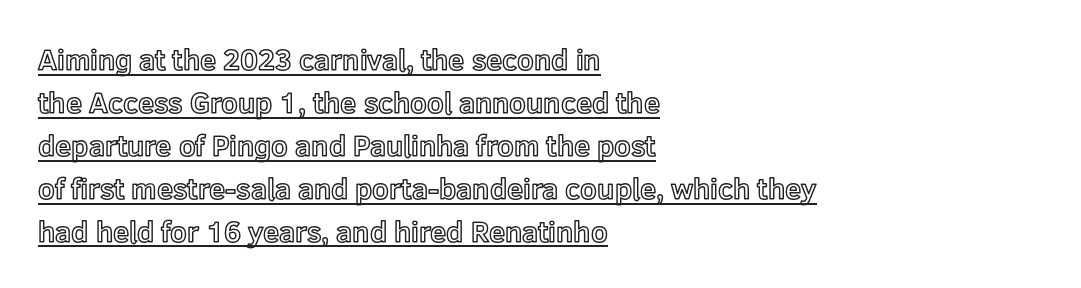
{"italic": "no", "width": "normal", "x_height": "medium", "monospaced": "no", "underline": "yes", "align": "left", "line_spacing": "normal", "line_spacing_ratio": 1.48, "letter_spacing": "normal", "letter_spacing_em": 0.0, "glyph_px": 29}
